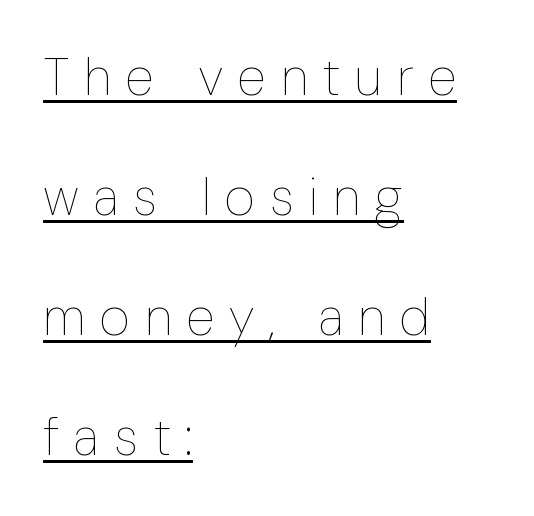
Q: Is the text bold? A: No.
Q: Is the text italic (slanted)? A: No, it is upright.
Q: Is the text underlined? A: Yes.
Q: How is the paragraph aligned? A: Left-aligned.
Q: Is the spacing between letters normal or unusually wide? A: Unusually wide.
Q: Is the spacing between lines tight, normal or loose? A: Loose.
Q: Width (condensed, normal, or wide)? A: Condensed.
Q: Stroke contrast? A: Low.
Q: x-height? A: Medium.
Q: Monospaced? A: No.
